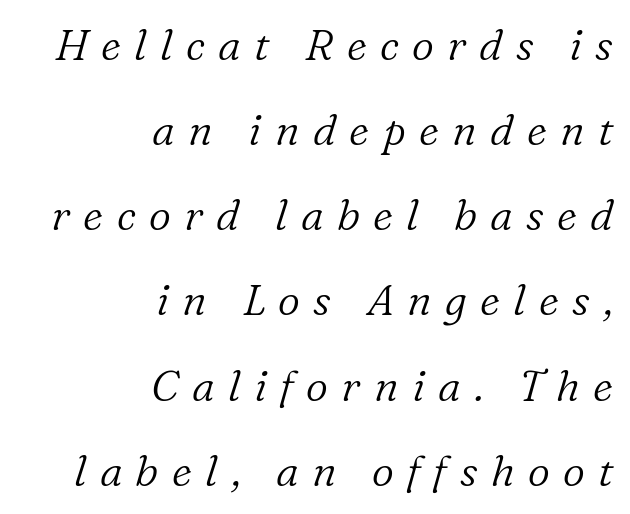
The image shows 43 px light serif type, italic (leaning right); set right-aligned, loose line spacing (1.98x), unusually wide letter spacing (+0.31 em), not underlined; low stroke contrast and a medium x-height.
